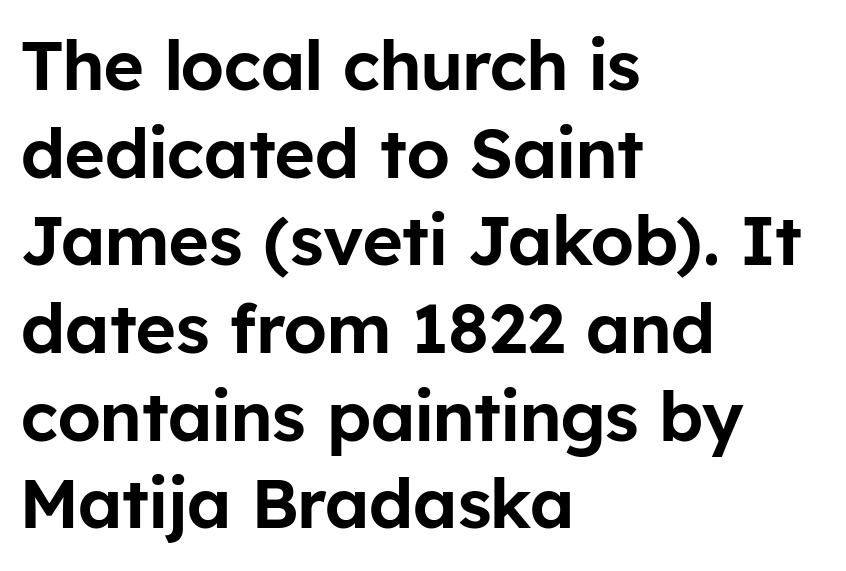
The image shows 69 px sans-serif type, upright; set left-aligned, normal line spacing (1.27x), normal letter spacing, not underlined; low stroke contrast and a medium x-height.
